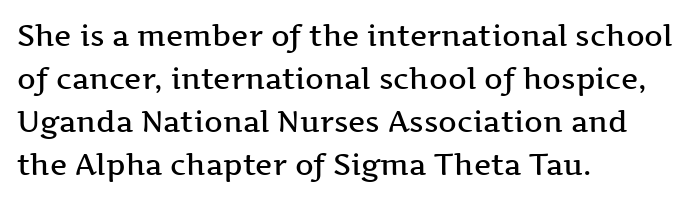
{"serif": "yes", "italic": "no", "bold": "semi", "weight": "semibold", "width": "wide", "stroke_contrast": "medium", "x_height": "medium", "monospaced": "no", "underline": "no", "align": "left", "line_spacing": "normal", "line_spacing_ratio": 1.48, "letter_spacing": "normal", "letter_spacing_em": 0.0, "glyph_px": 29}
